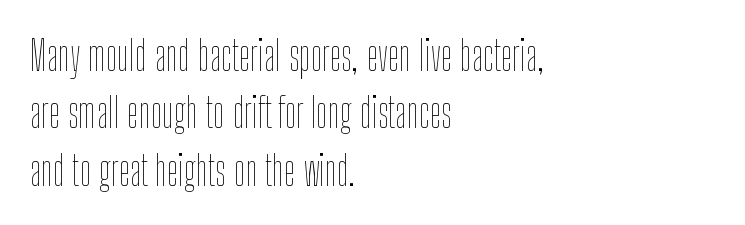
{"italic": "no", "bold": "no", "weight": "thin", "width": "condensed", "stroke_contrast": "low", "x_height": "medium", "monospaced": "no", "underline": "no", "align": "left", "line_spacing": "normal", "line_spacing_ratio": 1.4, "letter_spacing": "normal", "letter_spacing_em": 0.0, "glyph_px": 41}
